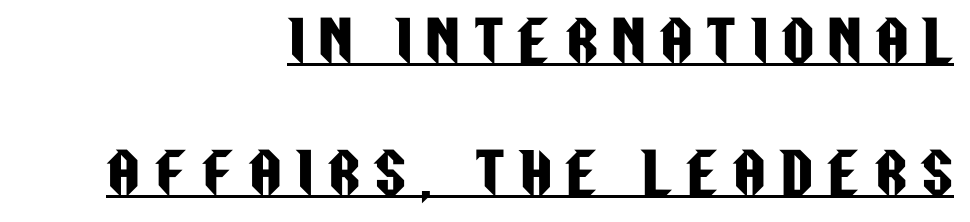
The image shows 56 px condensed sans-serif type, upright; set right-aligned, loose line spacing (2.36x), unusually wide letter spacing (+0.26 em), underlined; low stroke contrast and a large x-height.
